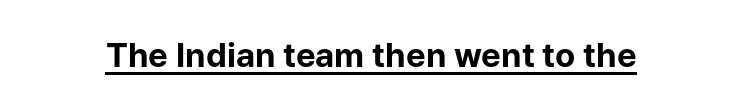
Q: Is the text bold? A: Yes.
Q: Is the text italic (slanted)? A: No, it is upright.
Q: Is the typeface a serif or a sans-serif typeface? A: Sans-serif.
Q: Is the text underlined? A: Yes.
Q: Is the spacing between letters normal or unusually wide? A: Normal.
Q: Width (condensed, normal, or wide)? A: Normal.
Q: Stroke contrast? A: Low.
Q: x-height? A: Medium.
Q: Monospaced? A: No.
